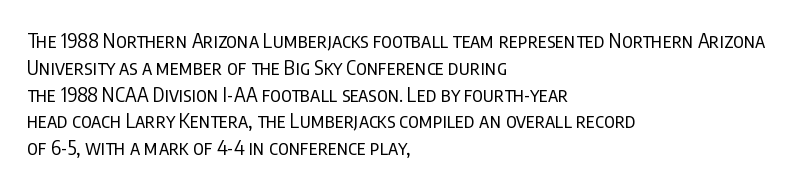
Q: Is the text bold? A: No.
Q: Is the text italic (slanted)? A: No, it is upright.
Q: Is the text underlined? A: No.
Q: How is the paragraph aligned? A: Left-aligned.
Q: Is the spacing between letters normal or unusually wide? A: Normal.
Q: Is the spacing between lines tight, normal or loose? A: Normal.
